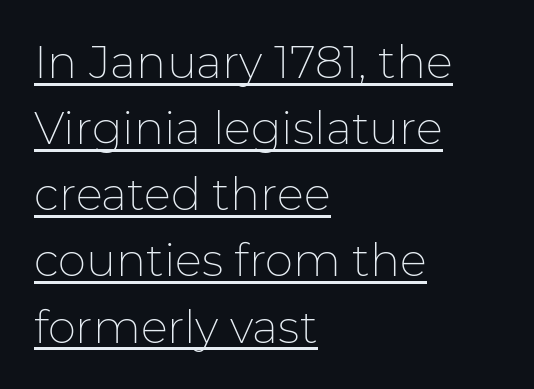
Nobody touched the tracking dial on this one. Whoever set this chose a conventional vertical rhythm. The rendering anchors every line to the left-hand side. The specimen includes a rule beneath the text block's lines. The typeface has the unassuming heft of standard copy or less.
